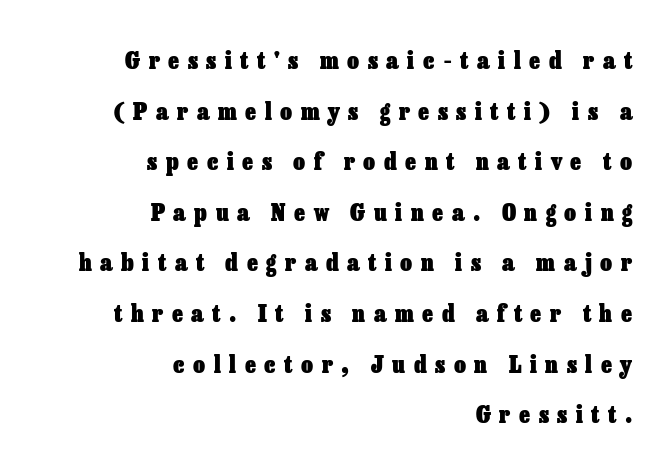
The image shows 23 px bold type, upright; set right-aligned, loose line spacing (2.2x), unusually wide letter spacing (+0.37 em), not underlined.
